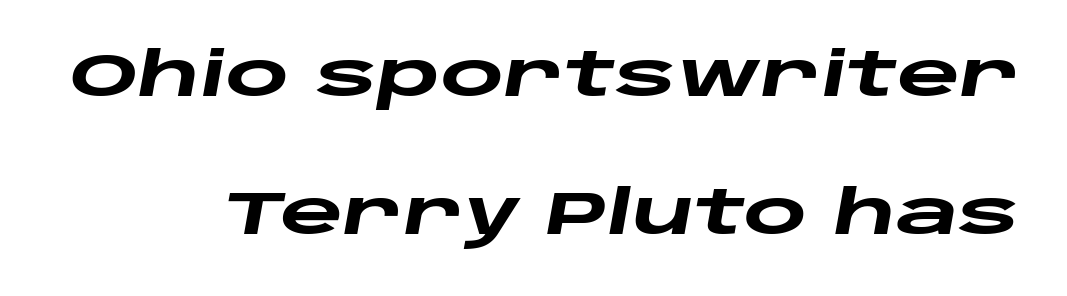
The image shows 61 px heavy, wide type, italic (leaning right); set loose line spacing (2.26x), normal letter spacing, not underlined; low stroke contrast and a large x-height.
